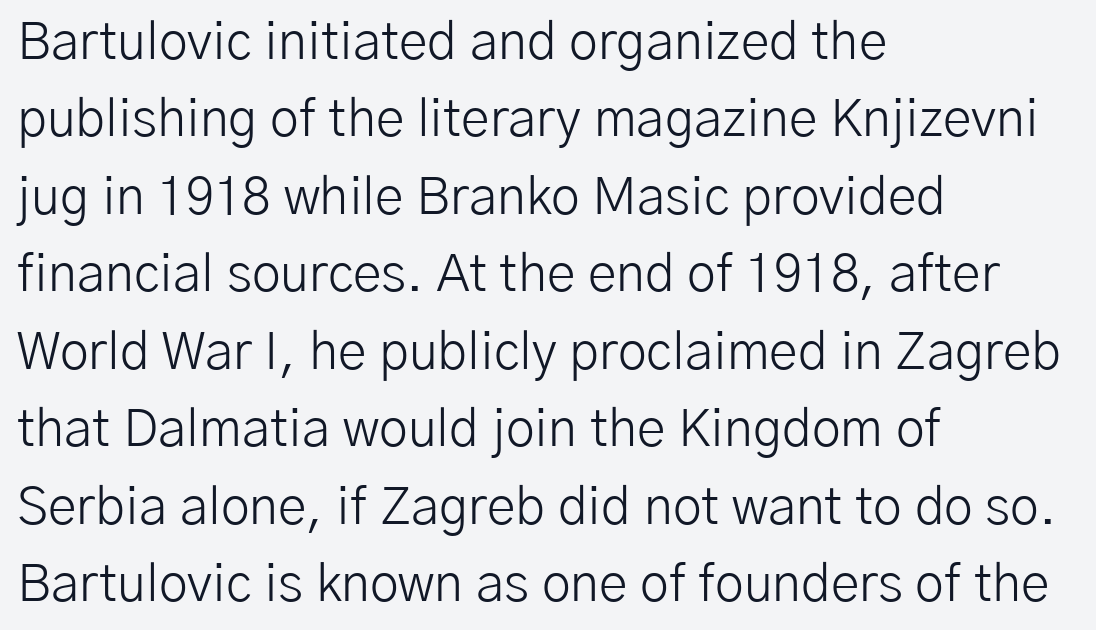
Interline gaps are of average width in this sample. Spacing verdict: proportional, widths tailored to each character. Unlike a traditional serif, this face leaves its strokes unadorned. Is the letter spacing exaggerated? No — it looks like the ordinary default. Ink coverage per letter is moderate at most.
